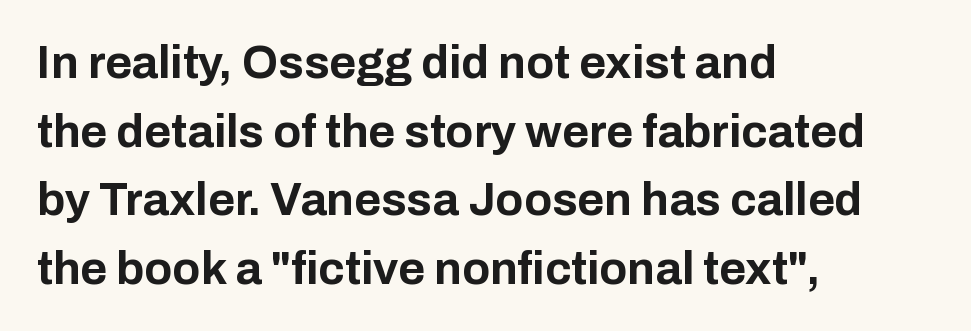
Rendered with straight, roman letterforms. Descenders hang freely into open space. Whoever set this chose a conventional vertical rhythm. On the weight axis this lands at bold, roughly 700. The text block is weighted toward the left margin, trailing off unevenly rightward. Varying glyph widths throughout — classic text-font behaviour.
